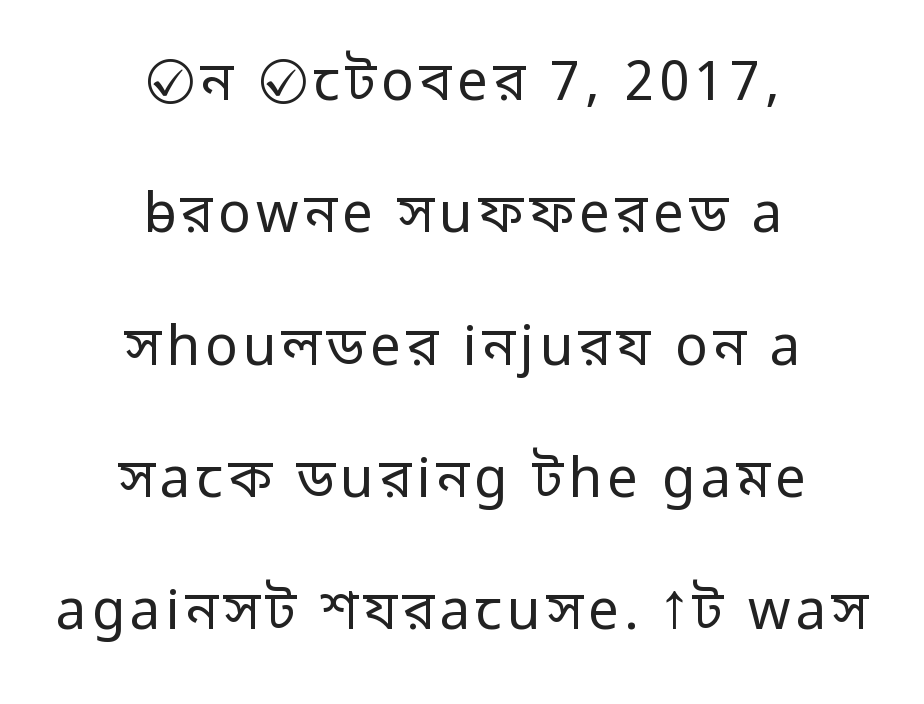
The image shows 54 px regular-weight sans-serif type, upright; set centered, loose line spacing (2.45x), not underlined; low stroke contrast and a medium x-height.
